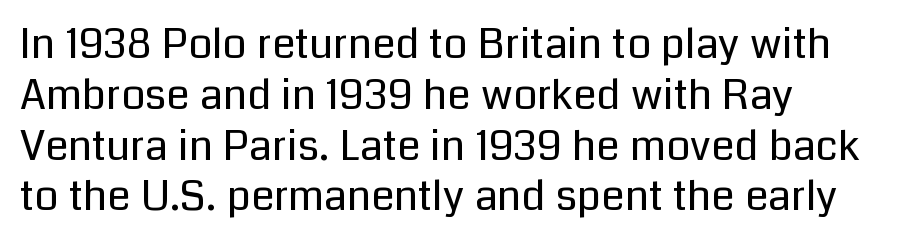
{"serif": "no", "italic": "no", "bold": "no", "weight": "regular", "width": "normal", "stroke_contrast": "low", "x_height": "medium", "monospaced": "no", "underline": "no", "align": "left", "line_spacing_ratio": 1.21, "letter_spacing": "normal", "letter_spacing_em": 0.0, "glyph_px": 42}
